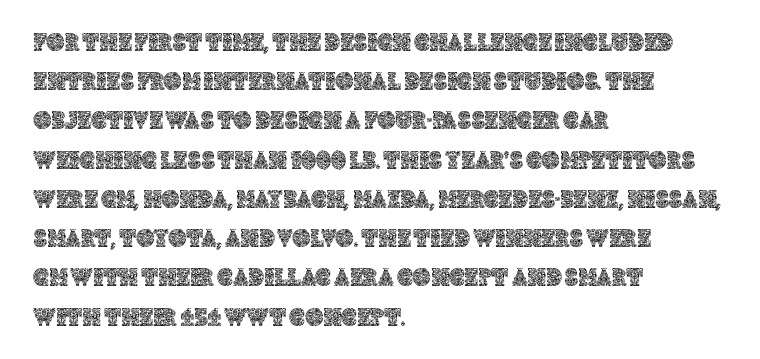
{"italic": "no", "underline": "no", "align": "left", "line_spacing": "normal", "line_spacing_ratio": 1.57, "letter_spacing": "normal", "letter_spacing_em": 0.0, "glyph_px": 25}
